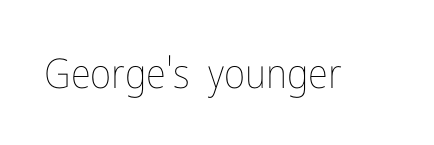
{"italic": "no", "bold": "no", "weight": "thin", "width": "condensed", "stroke_contrast": "low", "x_height": "medium", "monospaced": "no", "underline": "no", "letter_spacing": "normal", "letter_spacing_em": 0.0, "glyph_px": 41}
